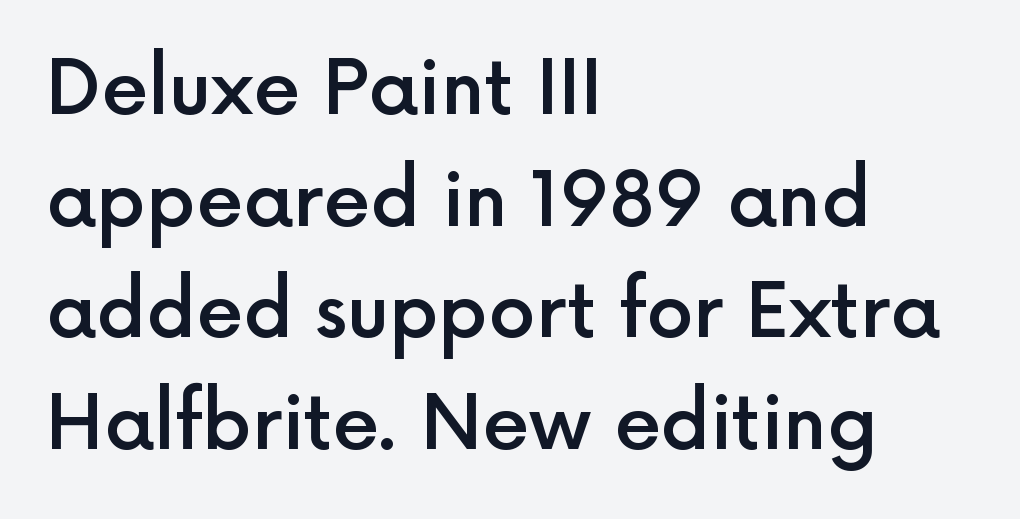
{"serif": "no", "italic": "no", "bold": "semi", "weight": "semibold", "width": "normal", "x_height": "medium", "monospaced": "no", "underline": "no", "align": "left", "line_spacing": "normal", "line_spacing_ratio": 1.49, "letter_spacing": "normal", "letter_spacing_em": 0.0, "glyph_px": 75}
